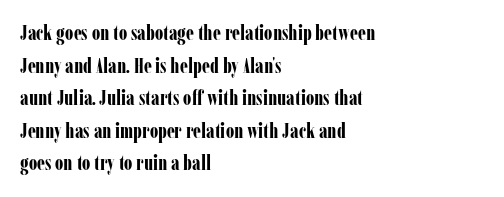
The image shows 21 px bold type, upright; set left-aligned, normal line spacing (1.55x), normal letter spacing, not underlined.
